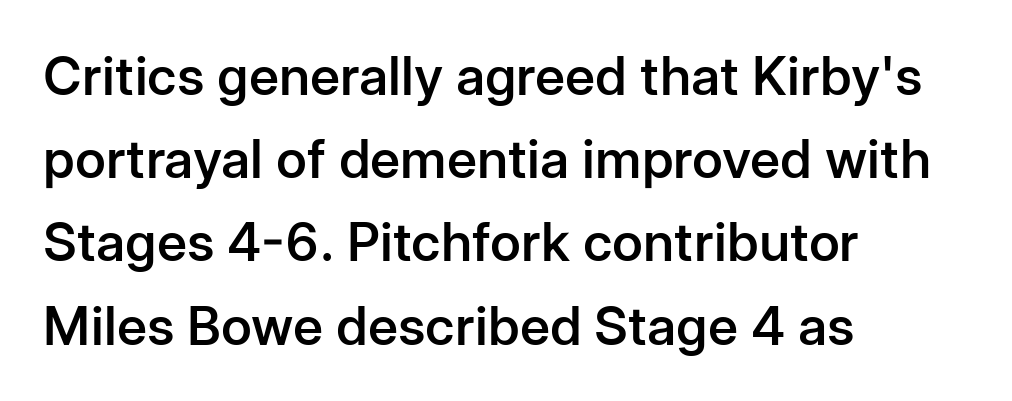
Q: Is the text bold? A: Semi-bold.
Q: Is the text italic (slanted)? A: No, it is upright.
Q: Is the typeface a serif or a sans-serif typeface? A: Sans-serif.
Q: Is the text underlined? A: No.
Q: How is the paragraph aligned? A: Left-aligned.
Q: Is the spacing between letters normal or unusually wide? A: Normal.
Q: Is the spacing between lines tight, normal or loose? A: Normal.
Q: Width (condensed, normal, or wide)? A: Normal.
Q: Stroke contrast? A: Low.
Q: x-height? A: Medium.
Q: Monospaced? A: No.
